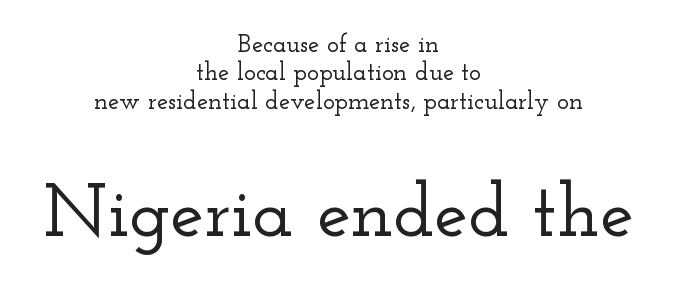
Q: Is the text italic (slanted)? A: No, it is upright.
Q: Is the typeface a serif or a sans-serif typeface? A: Serif.
Q: Is the text underlined? A: No.
Q: How is the paragraph aligned? A: Centered.
Q: Is the spacing between letters normal or unusually wide? A: Normal.
Q: Is the spacing between lines tight, normal or loose? A: Tight.
Q: Which block of text is set in a larger size, the first (top) or the second (bottom)? A: The second (bottom) one.
Q: Width (condensed, normal, or wide)? A: Wide.
Q: Stroke contrast? A: Low.
Q: x-height? A: Small.
Q: Monospaced? A: No.
